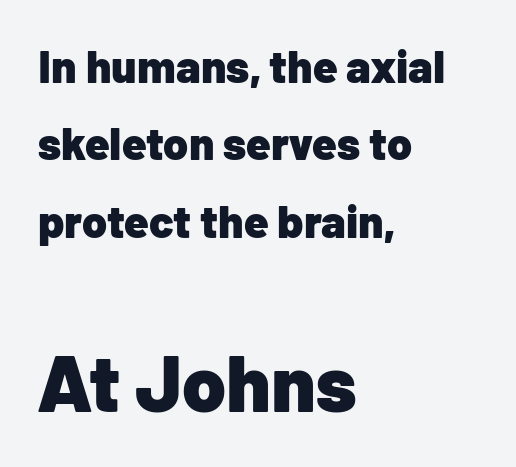
Q: Is the text bold? A: Yes.
Q: Is the text italic (slanted)? A: No, it is upright.
Q: Is the typeface a serif or a sans-serif typeface? A: Sans-serif.
Q: Is the text underlined? A: No.
Q: How is the paragraph aligned? A: Left-aligned.
Q: Is the spacing between letters normal or unusually wide? A: Normal.
Q: Which block of text is set in a larger size, the first (top) or the second (bottom)? A: The second (bottom) one.
Q: Width (condensed, normal, or wide)? A: Normal.
Q: Stroke contrast? A: Low.
Q: x-height? A: Medium.
Q: Monospaced? A: No.
